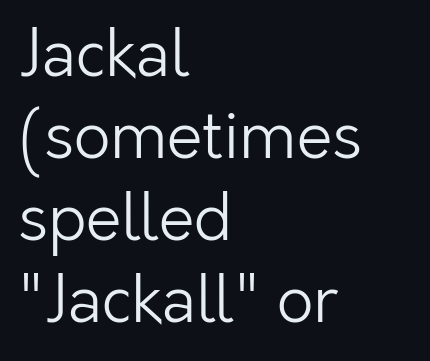
{"serif": "no", "italic": "no", "bold": "no", "weight": "light", "width": "normal", "stroke_contrast": "low", "x_height": "medium", "monospaced": "no", "underline": "no", "align": "left", "line_spacing": "normal", "line_spacing_ratio": 1.28, "letter_spacing": "normal", "letter_spacing_em": 0.0, "glyph_px": 64}
